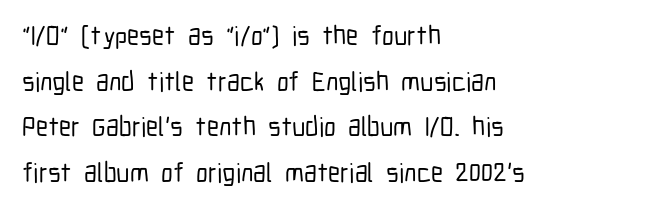
{"italic": "no", "underline": "no", "align": "left", "line_spacing": "normal", "line_spacing_ratio": 1.69, "letter_spacing": "normal", "letter_spacing_em": 0.0, "glyph_px": 27}
